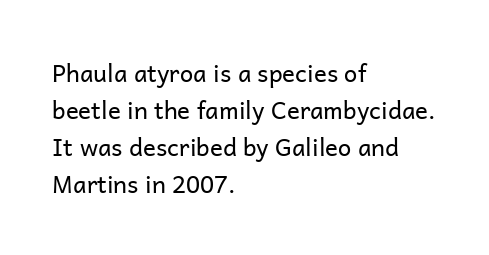
Vertical strokes here are truly vertical. Every row of glyphs begins at an identical x-position on the left. Between one letter and the next there's only the usual sliver of space. Only glyphs here, with clear space below each row.
